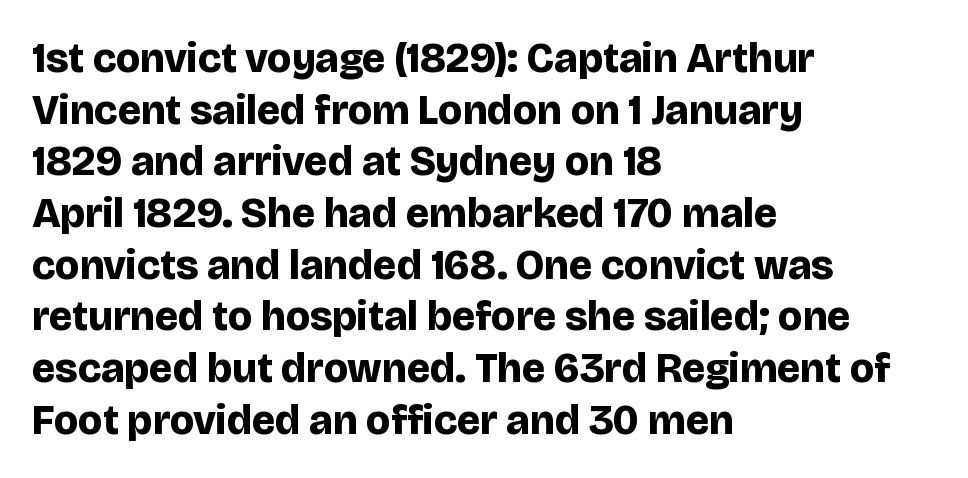
Q: Is the text bold? A: Yes.
Q: Is the text italic (slanted)? A: No, it is upright.
Q: Is the typeface a serif or a sans-serif typeface? A: Sans-serif.
Q: Is the text underlined? A: No.
Q: How is the paragraph aligned? A: Left-aligned.
Q: Is the spacing between letters normal or unusually wide? A: Normal.
Q: Width (condensed, normal, or wide)? A: Normal.
Q: Stroke contrast? A: Low.
Q: x-height? A: Large.
Q: Monospaced? A: No.
